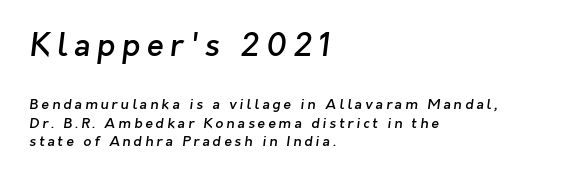
Rule under the text: the space is simply empty. Tracking here is generous; glyphs stand well apart from one another. These two chunks differ in scale, with the top chunk taking the larger measure. The lines are quadded left. This sample has the flowing, uneven cadence of proportional lettering.
